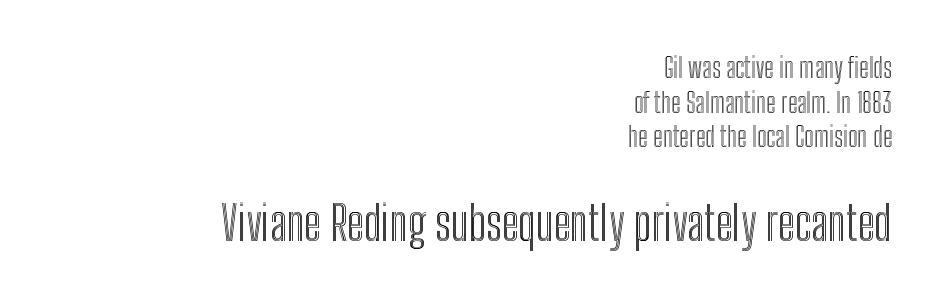
Q: Is the text italic (slanted)? A: No, it is upright.
Q: Is the text underlined? A: No.
Q: How is the paragraph aligned? A: Right-aligned.
Q: Is the spacing between letters normal or unusually wide? A: Normal.
Q: Is the spacing between lines tight, normal or loose? A: Normal.
Q: Which block of text is set in a larger size, the first (top) or the second (bottom)? A: The second (bottom) one.
Q: Width (condensed, normal, or wide)? A: Condensed.
Q: x-height? A: Medium.
Q: Monospaced? A: No.
